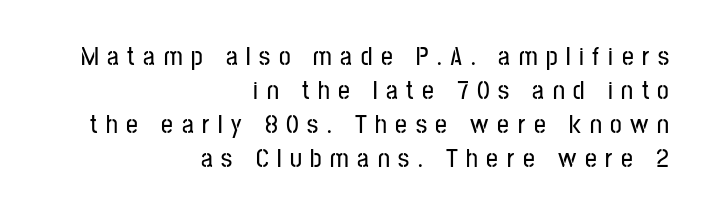
{"italic": "no", "underline": "no", "align": "right", "line_spacing": "normal", "line_spacing_ratio": 1.31, "letter_spacing": "wide", "letter_spacing_em": 0.33, "glyph_px": 26}
